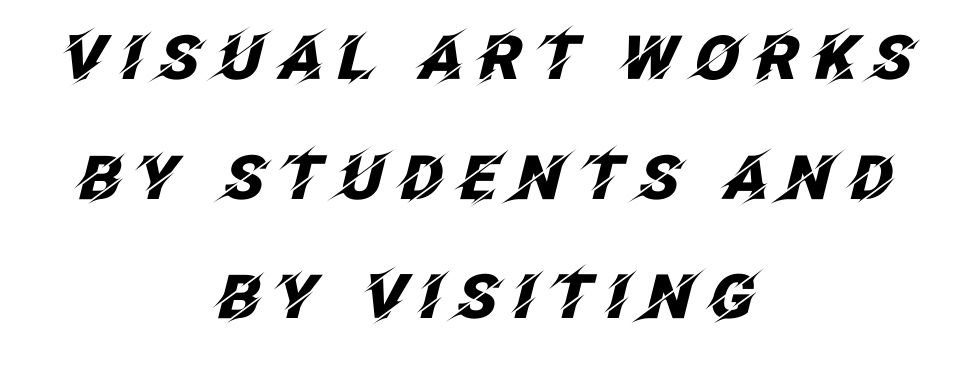
The image shows 61 px heavy type, italic (leaning right); set centered, loose line spacing (1.96x), unusually wide letter spacing (+0.22 em), not underlined; low stroke contrast and a large x-height.
